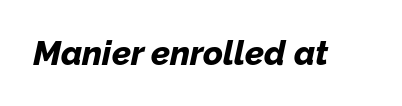
{"italic": "yes", "lean": "right", "slant_degrees": 12, "bold": "yes", "weight": "bold", "width": "normal", "stroke_contrast": "low", "x_height": "medium", "monospaced": "no", "underline": "no", "letter_spacing": "normal", "letter_spacing_em": 0.0, "glyph_px": 34}
